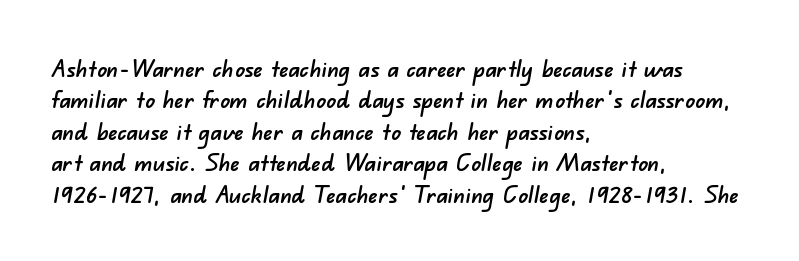
The image shows 24 px text type; set left-aligned, normal line spacing (1.31x), normal letter spacing, not underlined.
